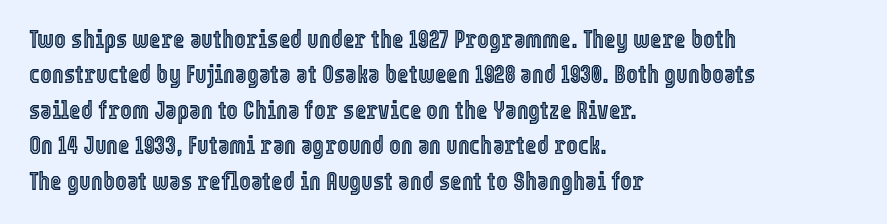
The image shows 25 px text type, upright; set left-aligned, normal line spacing (1.42x), normal letter spacing, not underlined.
